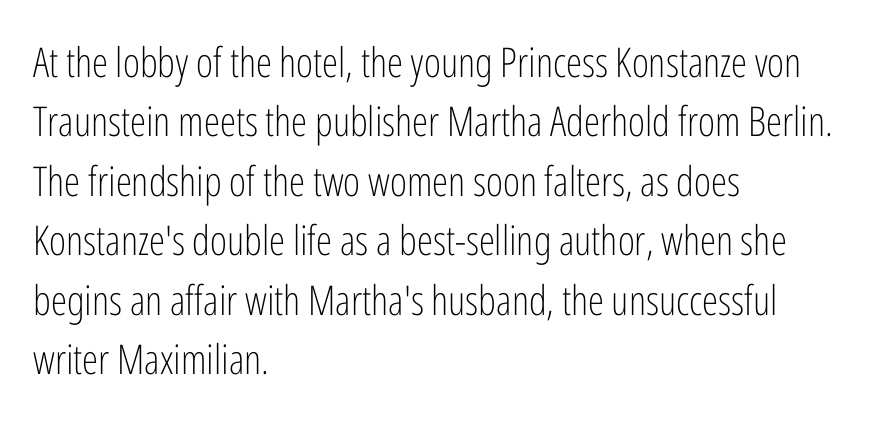
Q: Is the text bold? A: No.
Q: Is the text italic (slanted)? A: No, it is upright.
Q: Is the typeface a serif or a sans-serif typeface? A: Sans-serif.
Q: Is the text underlined? A: No.
Q: How is the paragraph aligned? A: Left-aligned.
Q: Is the spacing between letters normal or unusually wide? A: Normal.
Q: Is the spacing between lines tight, normal or loose? A: Normal.
Q: Width (condensed, normal, or wide)? A: Condensed.
Q: Stroke contrast? A: Low.
Q: x-height? A: Medium.
Q: Monospaced? A: No.
